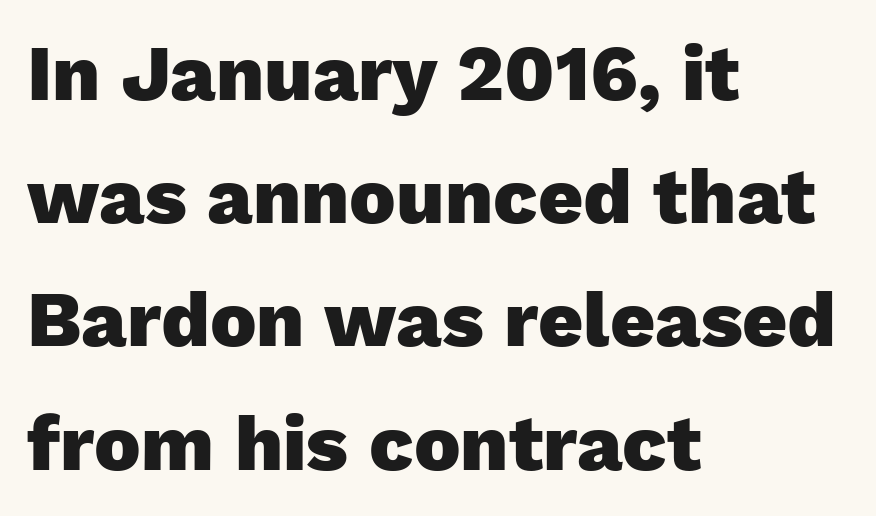
The image shows 78 px heavy sans-serif type, upright; set left-aligned, normal line spacing (1.58x), normal letter spacing, not underlined; low stroke contrast and a medium x-height.
